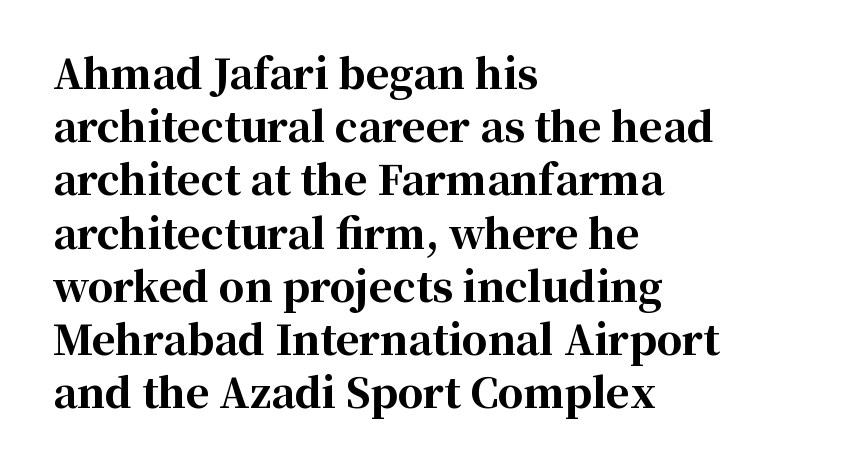
Q: Is the text bold? A: Yes.
Q: Is the text italic (slanted)? A: No, it is upright.
Q: Is the typeface a serif or a sans-serif typeface? A: Serif.
Q: Is the text underlined? A: No.
Q: How is the paragraph aligned? A: Left-aligned.
Q: Is the spacing between letters normal or unusually wide? A: Normal.
Q: Is the spacing between lines tight, normal or loose? A: Normal.
Q: Width (condensed, normal, or wide)? A: Normal.
Q: Stroke contrast? A: High.
Q: x-height? A: Medium.
Q: Monospaced? A: No.
